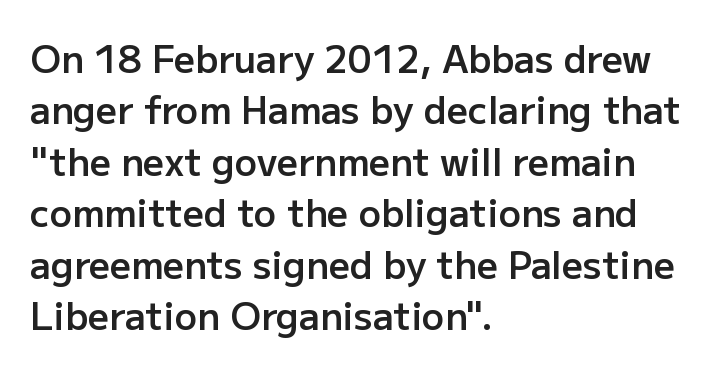
Q: Is the text bold? A: Semi-bold.
Q: Is the text italic (slanted)? A: No, it is upright.
Q: Is the typeface a serif or a sans-serif typeface? A: Sans-serif.
Q: Is the text underlined? A: No.
Q: How is the paragraph aligned? A: Left-aligned.
Q: Is the spacing between letters normal or unusually wide? A: Normal.
Q: Is the spacing between lines tight, normal or loose? A: Normal.
Q: Width (condensed, normal, or wide)? A: Normal.
Q: Stroke contrast? A: Low.
Q: x-height? A: Medium.
Q: Monospaced? A: No.
